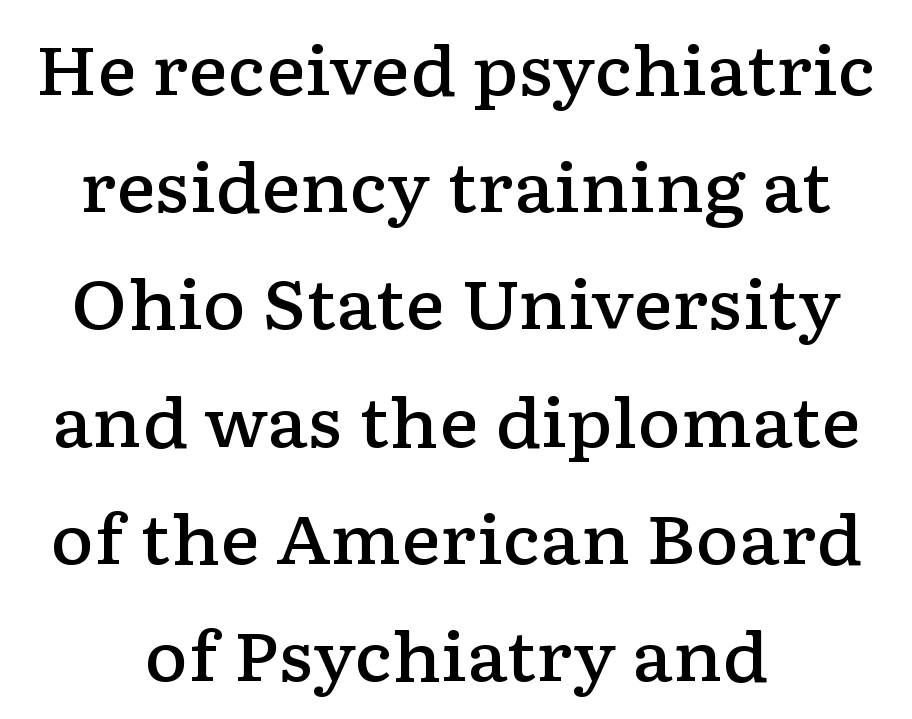
Unmarked baselines from the first word to the last. You can tell from the footed stems that serif type was used. These lines keep a tight, regular rhythm from letter to letter. If you drew a line through each stem, it would be perfectly vertical.
